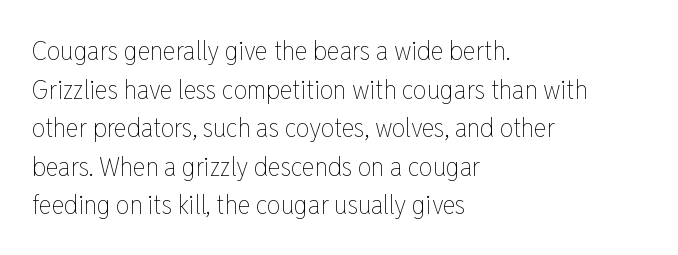
The image shows 27 px text type, upright; set left-aligned, normal line spacing (1.43x), normal letter spacing, not underlined.
